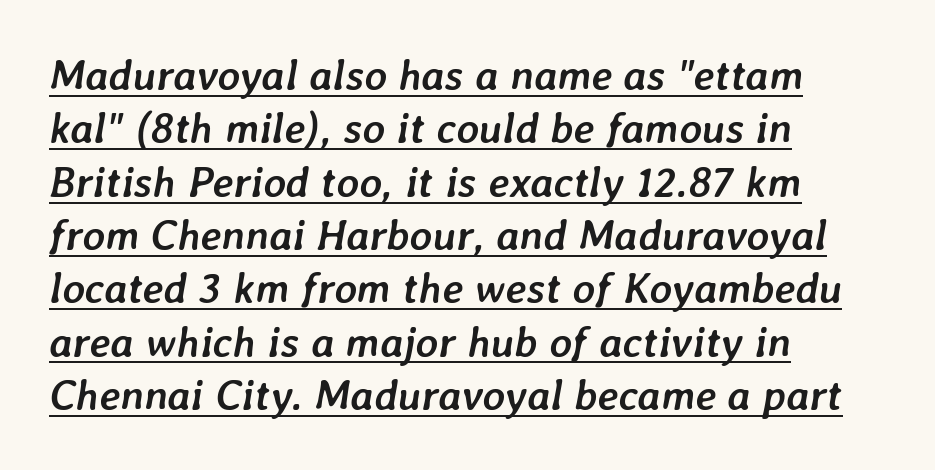
Q: Is the text bold? A: Yes.
Q: Is the text italic (slanted)? A: Yes, it leans right by about 7 degrees.
Q: Is the text underlined? A: Yes.
Q: How is the paragraph aligned? A: Left-aligned.
Q: Is the spacing between letters normal or unusually wide? A: Normal.
Q: Width (condensed, normal, or wide)? A: Normal.
Q: Stroke contrast? A: Low.
Q: x-height? A: Medium.
Q: Monospaced? A: No.
